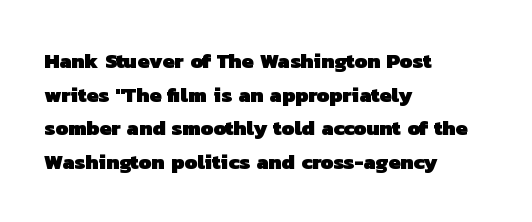
Q: Is the text bold? A: Yes.
Q: Is the text underlined? A: No.
Q: How is the paragraph aligned? A: Left-aligned.
Q: Is the spacing between letters normal or unusually wide? A: Normal.
Q: Is the spacing between lines tight, normal or loose? A: Normal.
